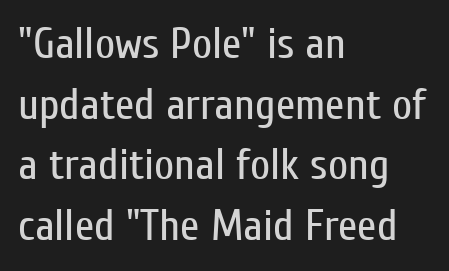
The image shows 44 px regular-weight, condensed sans-serif type, upright; set left-aligned, normal line spacing (1.38x), normal letter spacing, not underlined; low stroke contrast and a medium x-height.
